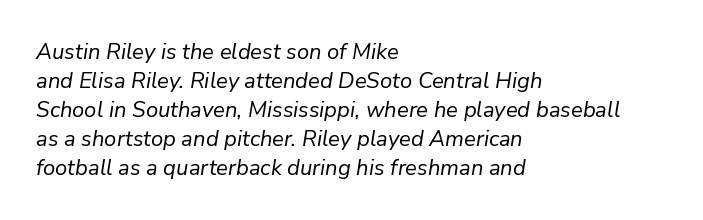
The image shows 22 px text type, italic (leaning right); set left-aligned, normal line spacing (1.32x), normal letter spacing, not underlined.
